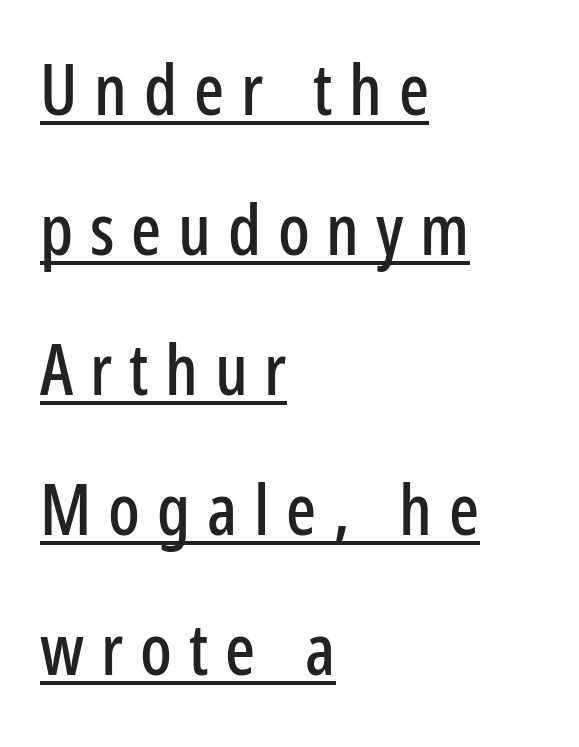
{"serif": "no", "italic": "no", "width": "condensed", "stroke_contrast": "low", "x_height": "medium", "monospaced": "no", "underline": "yes", "align": "left", "line_spacing": "loose", "line_spacing_ratio": 2.0, "letter_spacing": "wide", "letter_spacing_em": 0.24, "glyph_px": 70}
